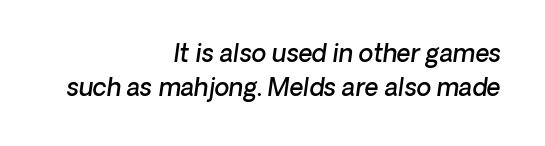
{"italic": "yes", "lean": "right", "slant_degrees": 8, "bold": "semi", "underline": "no", "align": "right", "line_spacing": "normal", "line_spacing_ratio": 1.4, "letter_spacing": "normal", "letter_spacing_em": 0.0, "glyph_px": 24}
